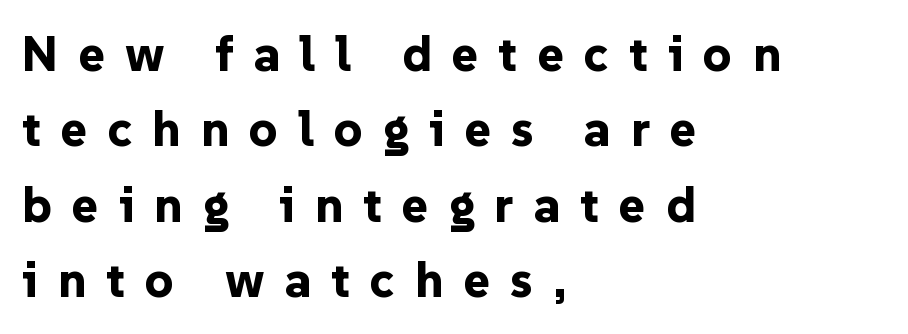
Font category for this specimen: sans-serif. What's the leading like? Ordinary, nothing unusual. A dark, heavy texture on the line: the type is bold. This rendering widens character spacing well past its baseline value.
